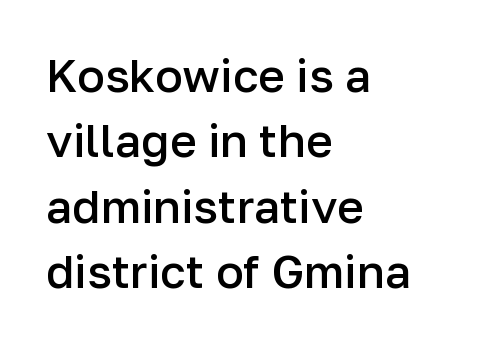
The image shows 46 px semibold sans-serif type, upright; set left-aligned, normal line spacing (1.42x), normal letter spacing, not underlined; low stroke contrast and a medium x-height.
